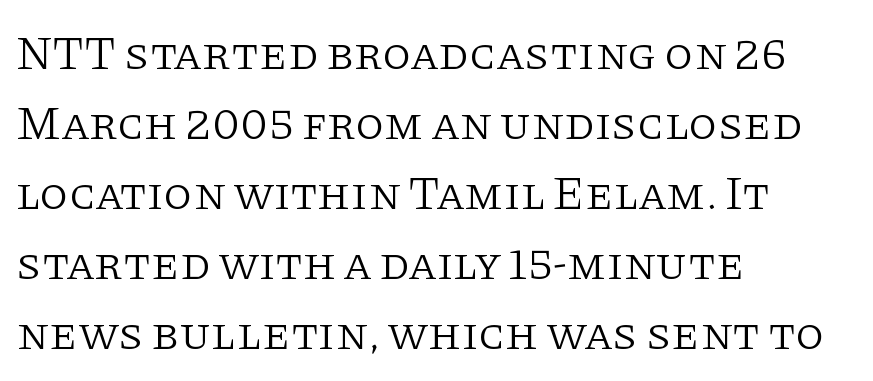
The image shows 47 px light serif type, upright; set left-aligned, normal line spacing (1.49x), normal letter spacing, not underlined; low stroke contrast and a large x-height.
